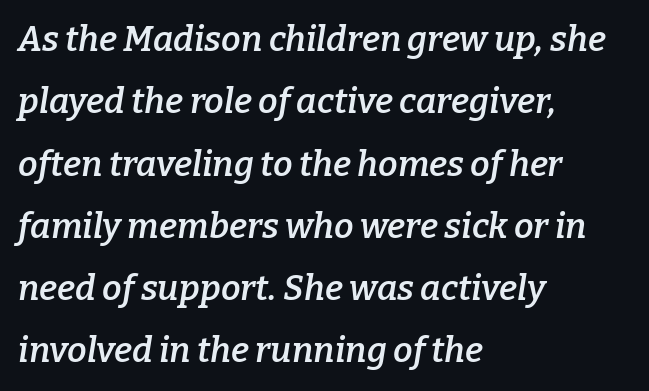
The image shows 35 px semibold serif type, italic (leaning right); set left-aligned, line spacing 1.78x, normal letter spacing, not underlined; low stroke contrast and a medium x-height.
